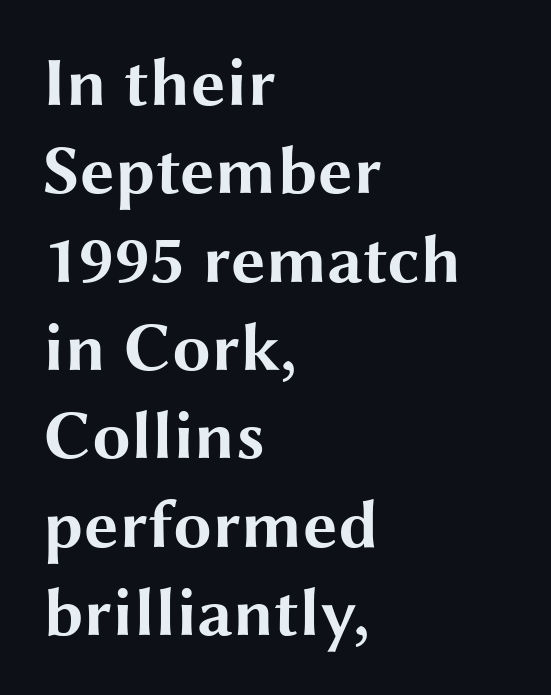
The image shows 69 px bold, wide sans-serif type, upright; set left-aligned, normal line spacing (1.28x), normal letter spacing, not underlined; medium stroke contrast and a medium x-height.
